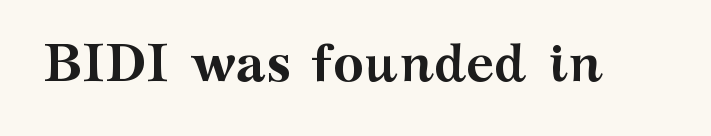
The image shows 53 px semibold, wide serif type, upright; set normal letter spacing, not underlined; medium stroke contrast and a medium x-height.
